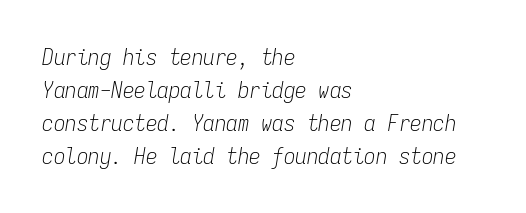
{"italic": "yes", "lean": "right", "slant_degrees": 9, "bold": "no", "underline": "no", "align": "left", "line_spacing": "normal", "line_spacing_ratio": 1.43, "letter_spacing": "normal", "letter_spacing_em": 0.0, "glyph_px": 23}
